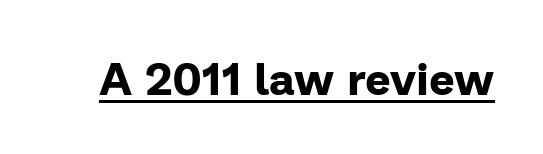
Q: Is the text bold? A: Yes.
Q: Is the text italic (slanted)? A: No, it is upright.
Q: Is the typeface a serif or a sans-serif typeface? A: Sans-serif.
Q: Is the text underlined? A: Yes.
Q: Is the spacing between letters normal or unusually wide? A: Normal.
Q: Width (condensed, normal, or wide)? A: Normal.
Q: Stroke contrast? A: Low.
Q: x-height? A: Medium.
Q: Monospaced? A: No.
